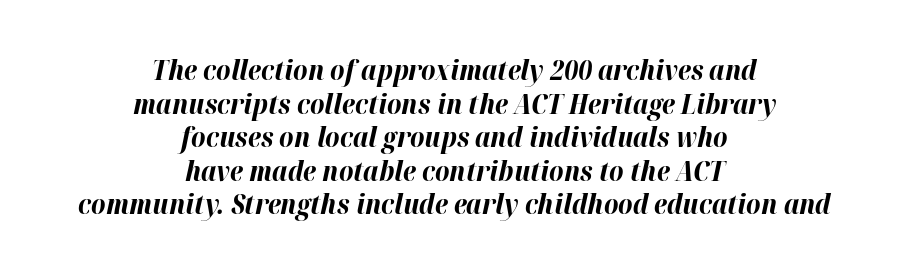
{"italic": "yes", "lean": "right", "slant_degrees": 12, "bold": "yes", "weight": "bold", "width": "normal", "stroke_contrast": "high", "x_height": "medium", "monospaced": "no", "underline": "no", "align": "center", "line_spacing_ratio": 1.2, "letter_spacing": "normal", "letter_spacing_em": 0.0, "glyph_px": 28}
